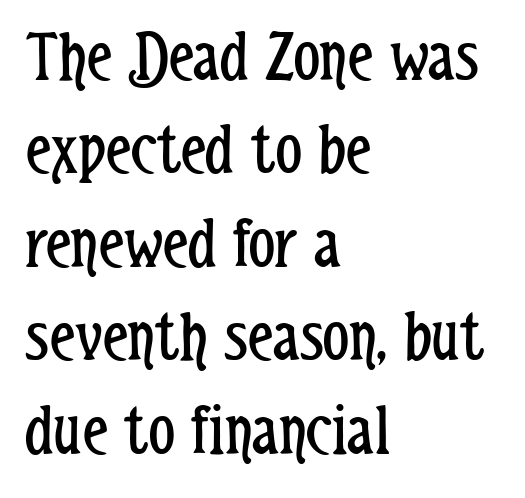
{"serif": "no", "italic": "no", "bold": "no", "weight": "regular", "width": "condensed", "stroke_contrast": "low", "x_height": "medium", "monospaced": "no", "underline": "no", "align": "left", "line_spacing": "normal", "line_spacing_ratio": 1.28, "letter_spacing": "normal", "letter_spacing_em": 0.0, "glyph_px": 73}
